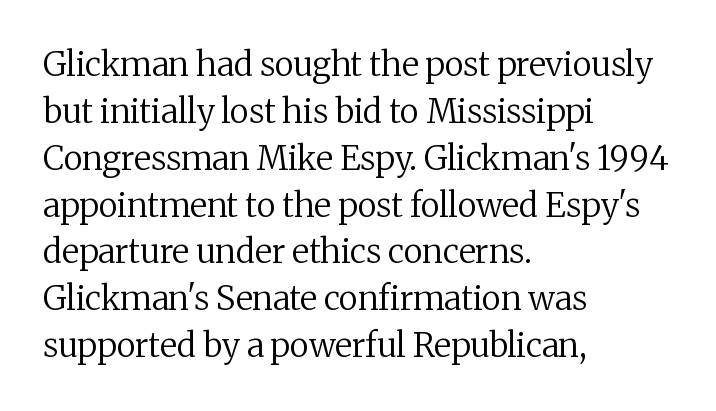
Horizontally, the lines are justified to the leading edge only. Note: serifs present on the glyphs. The face looks like a standard text weight, possibly lighter. Check the space under the baseline: it is left empty. The passage shown has conventional tracking throughout. Each letter keeps its own natural width here, so spacing adapts to shape.
